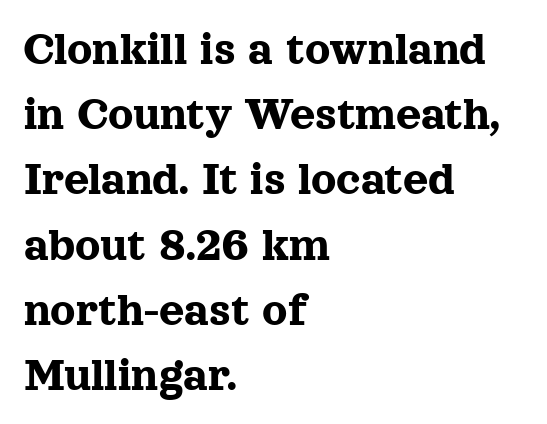
The image shows 49 px serif type, upright; set left-aligned, normal line spacing (1.33x), normal letter spacing, not underlined; a medium x-height.
